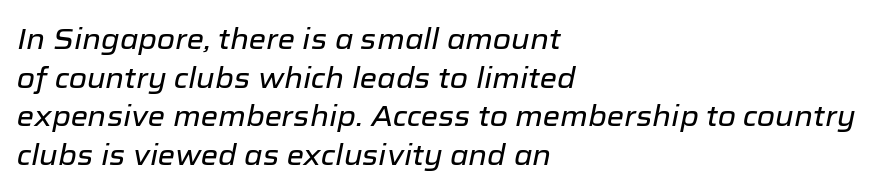
{"italic": "yes", "lean": "right", "slant_degrees": 12, "width": "normal", "stroke_contrast": "low", "x_height": "medium", "monospaced": "no", "underline": "no", "align": "left", "line_spacing": "normal", "line_spacing_ratio": 1.38, "letter_spacing": "normal", "letter_spacing_em": 0.0, "glyph_px": 28}
